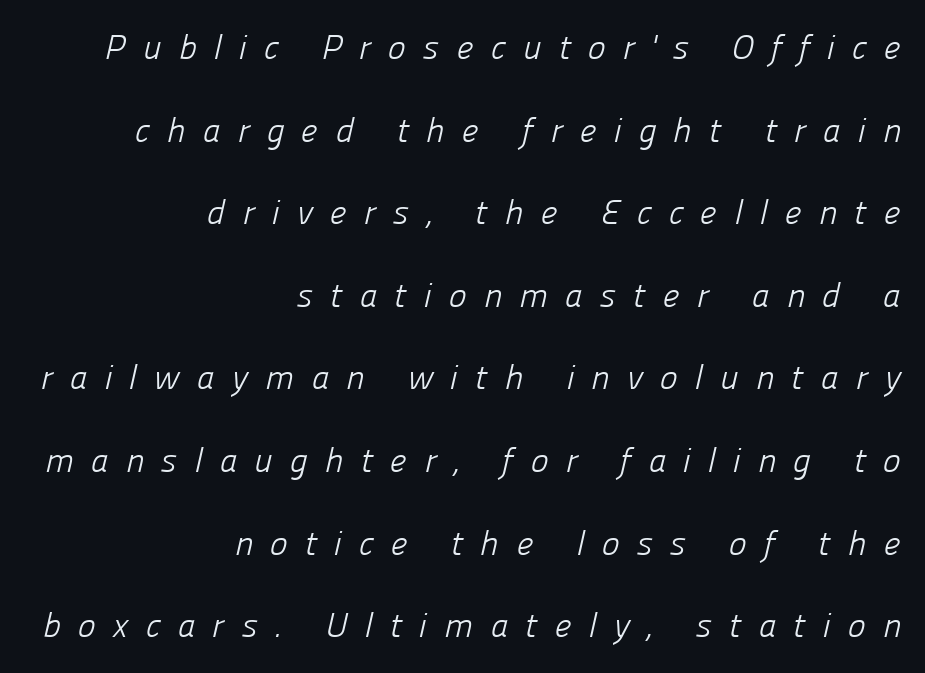
The image shows 34 px light sans-serif type; set right-aligned, loose line spacing (2.43x), unusually wide letter spacing (+0.5 em), not underlined; low stroke contrast and a medium x-height.
